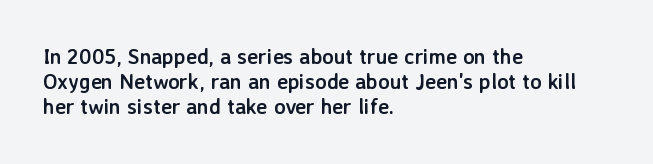
Each line starts at the same left margin while the right side varies. Upright lettering throughout. What stands out about the letter spacing? Nothing — it is the standard amount. Check the space under the baseline: it is left empty. The typesetting leans heavy: a genuine bold.
